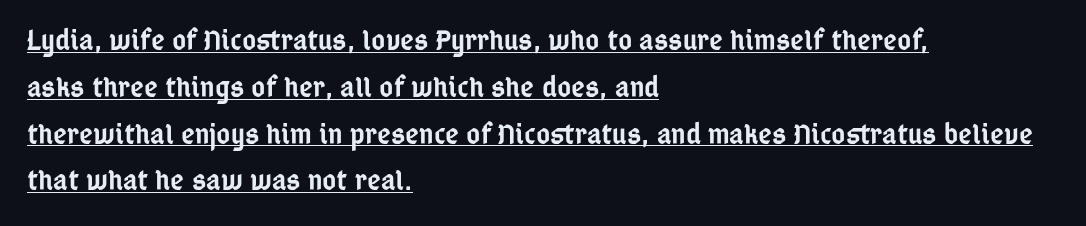
This sample has the flowing, uneven cadence of proportional lettering. The glyphs have the mass of a demibold cut, below bold. The passage shown has conventional tracking throughout. Is there much room between lines? A standard amount, neither cramped nor airy. The designer went with a sans here, leaving each stem footless. Short and long lines alike share a common starting point at left.
